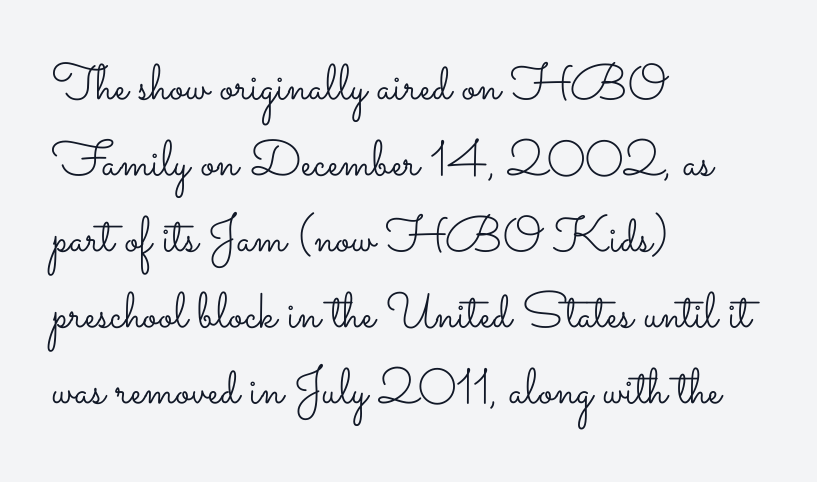
No chunkiness to these letters — they're not bold. Each letter keeps its own natural width here, so spacing adapts to shape. No extra tracking has been applied to these lines.
